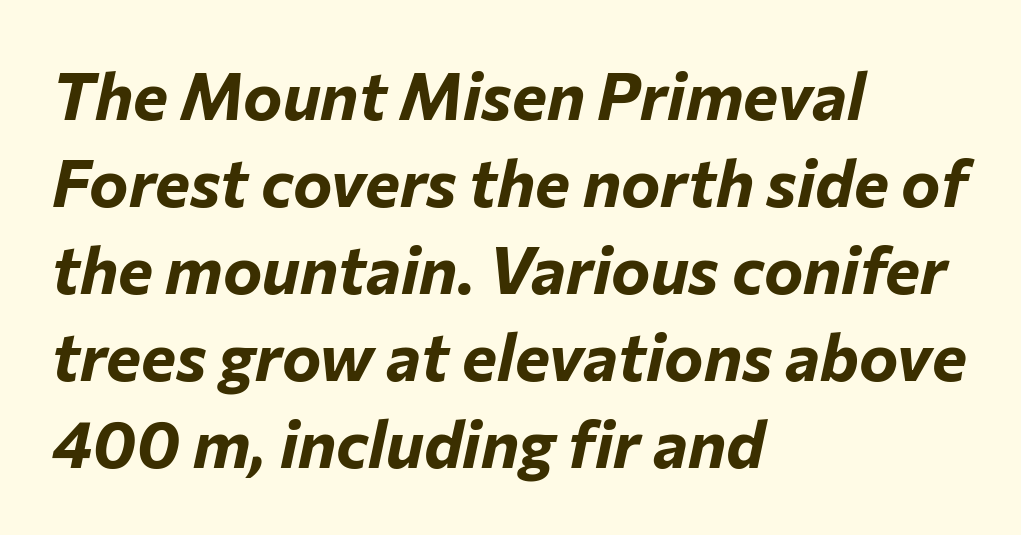
The image shows 66 px bold type, italic (leaning right); set left-aligned, normal line spacing (1.32x), normal letter spacing, not underlined; low stroke contrast and a medium x-height.
